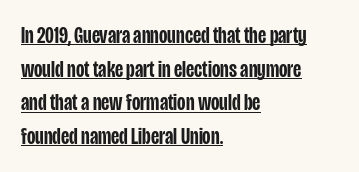
Q: Is the text bold? A: Semi-bold.
Q: Is the text italic (slanted)? A: No, it is upright.
Q: Is the text underlined? A: Yes.
Q: How is the paragraph aligned? A: Left-aligned.
Q: Is the spacing between letters normal or unusually wide? A: Normal.
Q: Is the spacing between lines tight, normal or loose? A: Normal.
